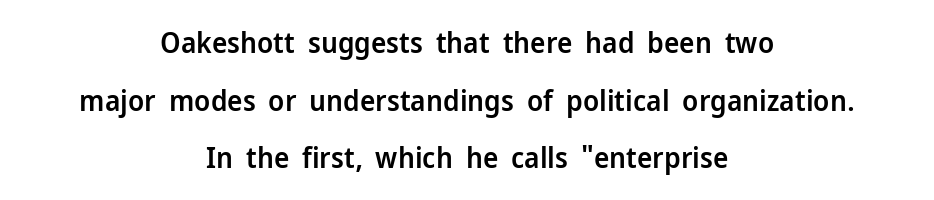
The letters carry no serifs — their stems end cleanly without finishing strokes. The face used here is proportionally spaced, like ordinary book or web type. Short note: letters normally spaced. Upright lettering throughout.
